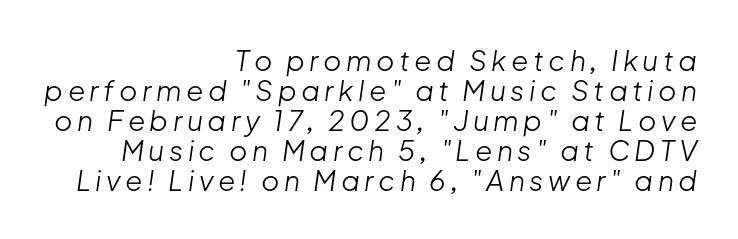
Line ends are locked; line starts wander. The area under the type is left untouched. The block of text is dense from top to bottom, with scant space between rows. The font's italic variant was chosen for this text. Note the varied advance widths — an 'i' is clearly narrower than an 'm'. The letters look calm and open, with moderate or lighter stems.
